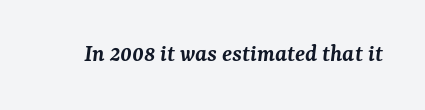
The image shows 25 px text type, italic (leaning right); set normal letter spacing, not underlined.
